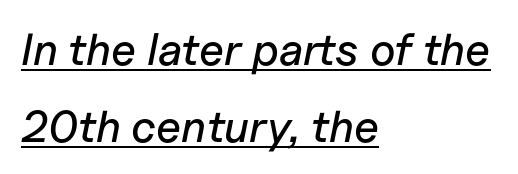
{"italic": "yes", "lean": "right", "slant_degrees": 11, "width": "normal", "stroke_contrast": "low", "x_height": "medium", "monospaced": "no", "underline": "yes", "align": "left", "line_spacing_ratio": 1.71, "letter_spacing": "normal", "letter_spacing_em": 0.0, "glyph_px": 45}
